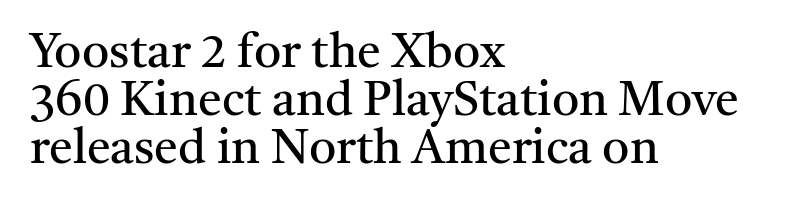
Q: Is the text bold? A: No.
Q: Is the text italic (slanted)? A: No, it is upright.
Q: Is the typeface a serif or a sans-serif typeface? A: Serif.
Q: Is the text underlined? A: No.
Q: How is the paragraph aligned? A: Left-aligned.
Q: Is the spacing between letters normal or unusually wide? A: Normal.
Q: Is the spacing between lines tight, normal or loose? A: Tight.
Q: Width (condensed, normal, or wide)? A: Normal.
Q: Stroke contrast? A: Medium.
Q: x-height? A: Medium.
Q: Monospaced? A: No.
